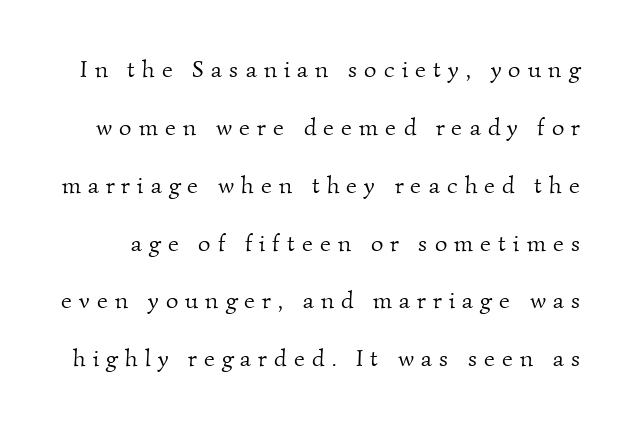
{"bold": "no", "underline": "no", "line_spacing": "loose", "line_spacing_ratio": 2.41, "letter_spacing": "wide", "letter_spacing_em": 0.3, "glyph_px": 24}
